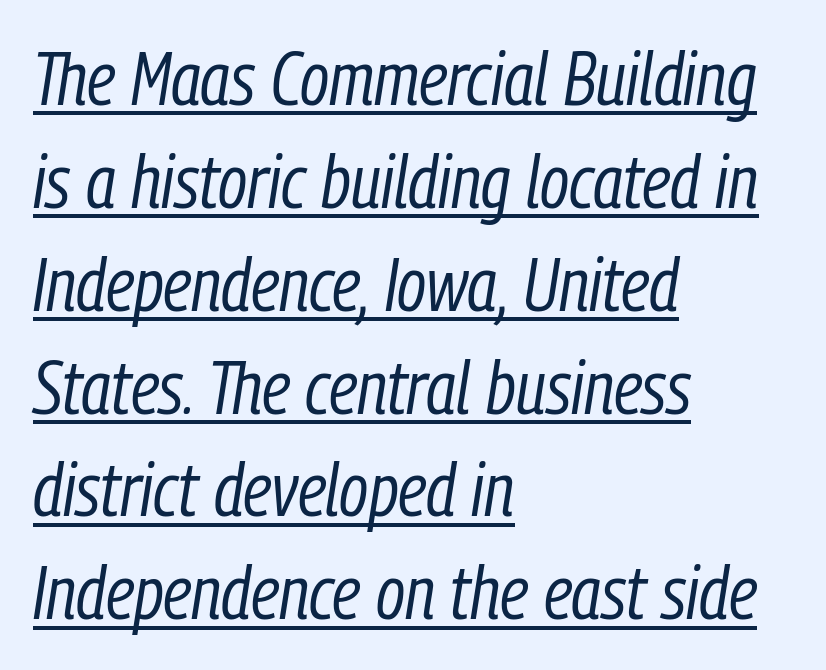
This sample has the flowing, uneven cadence of proportional lettering. These lines keep a tight, regular rhythm from letter to letter. Stroke thickness stays within the range of a standard reading face or lighter. The sample's only ornament is a line tracing under the words. The ragged edge is on the right, which tells us the setting is flush left. Observe the lean: these are italic letterforms.
